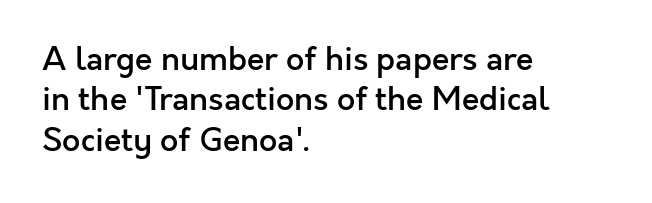
{"serif": "no", "italic": "no", "bold": "semi", "weight": "semibold", "width": "normal", "x_height": "medium", "monospaced": "no", "underline": "no", "align": "left", "line_spacing": "normal", "line_spacing_ratio": 1.26, "letter_spacing": "normal", "letter_spacing_em": 0.0, "glyph_px": 32}
